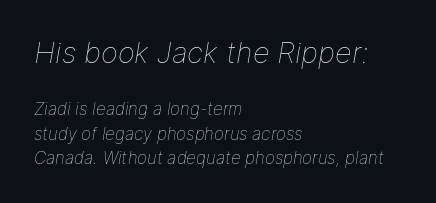
Posture: slanted. The string is rendered with underlining switched off. Does extra space separate the letters? No, they use regular spacing. The letters in the upper block stand taller than those in the block below. Honestly, the row spacing looks completely unremarkable. The weight would be labelled regular, book, light, or lighter still.
